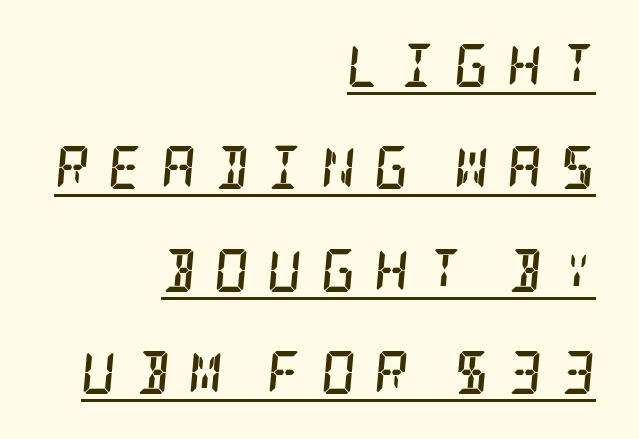
The image shows 43 px semibold, condensed serif type, italic (leaning right); set right-aligned, loose line spacing (2.38x), unusually wide letter spacing (+0.42 em), underlined; low stroke contrast and a large x-height.
